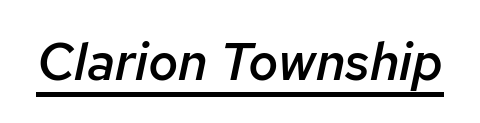
Q: Is the text bold? A: Semi-bold.
Q: Is the text italic (slanted)? A: Yes, it leans right by about 12 degrees.
Q: Is the text underlined? A: Yes.
Q: Is the spacing between letters normal or unusually wide? A: Normal.
Q: Width (condensed, normal, or wide)? A: Normal.
Q: Stroke contrast? A: Low.
Q: x-height? A: Medium.
Q: Monospaced? A: No.
